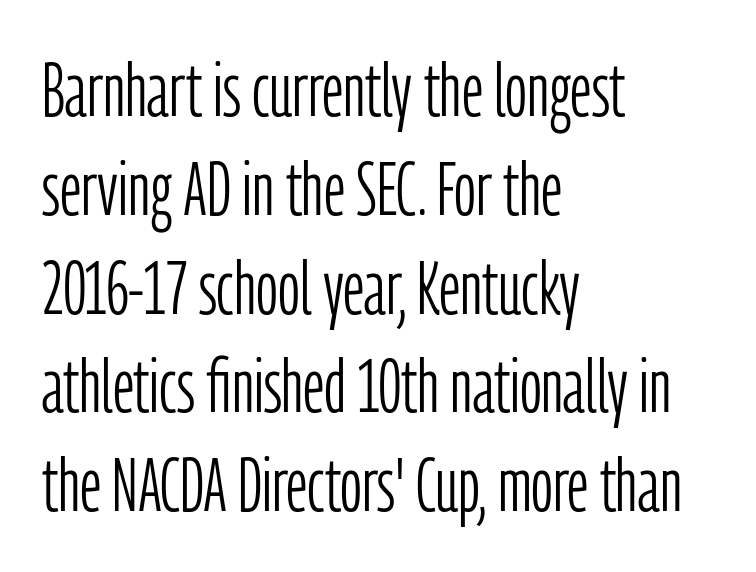
{"serif": "no", "italic": "no", "bold": "no", "weight": "light", "width": "condensed", "stroke_contrast": "low", "x_height": "medium", "monospaced": "no", "underline": "no", "align": "left", "line_spacing": "normal", "line_spacing_ratio": 1.3, "letter_spacing": "normal", "letter_spacing_em": 0.0, "glyph_px": 76}
